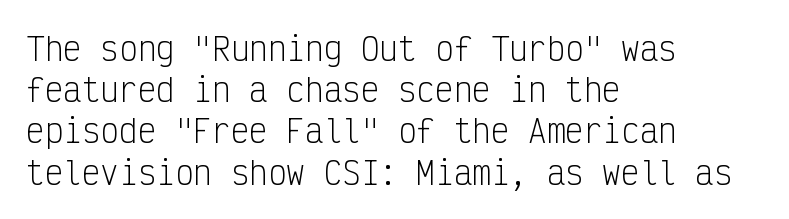
{"serif": "no", "italic": "no", "bold": "no", "weight": "light", "width": "condensed", "stroke_contrast": "low", "x_height": "medium", "monospaced": "yes", "underline": "no", "align": "left", "line_spacing": "normal", "line_spacing_ratio": 1.33, "letter_spacing": "normal", "letter_spacing_em": 0.0, "glyph_px": 31}
